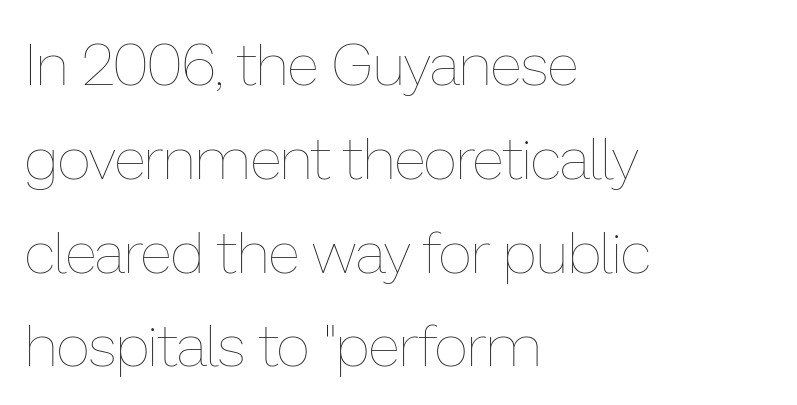
The image shows 59 px thin type, upright; set left-aligned, normal line spacing (1.59x), normal letter spacing, not underlined; low stroke contrast and a medium x-height.
